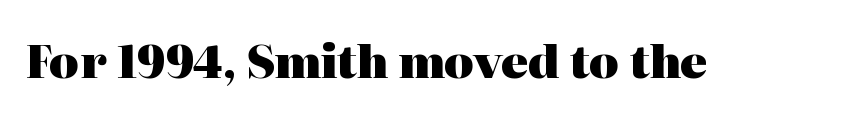
Q: Is the text bold? A: Yes.
Q: Is the text italic (slanted)? A: No, it is upright.
Q: Is the typeface a serif or a sans-serif typeface? A: Serif.
Q: Is the text underlined? A: No.
Q: Is the spacing between letters normal or unusually wide? A: Normal.
Q: Width (condensed, normal, or wide)? A: Normal.
Q: Stroke contrast? A: High.
Q: x-height? A: Medium.
Q: Monospaced? A: No.
